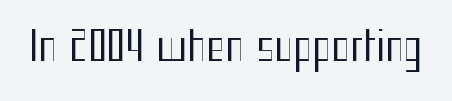
Q: Is the text bold? A: No.
Q: Is the text italic (slanted)? A: No, it is upright.
Q: Is the typeface a serif or a sans-serif typeface? A: Sans-serif.
Q: Is the text underlined? A: No.
Q: Is the spacing between letters normal or unusually wide? A: Normal.
Q: Width (condensed, normal, or wide)? A: Condensed.
Q: Stroke contrast? A: Medium.
Q: x-height? A: Medium.
Q: Monospaced? A: No.
